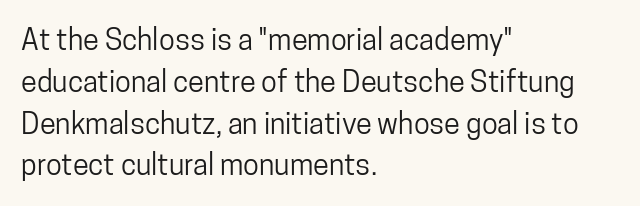
The baseline area is clear. One glance says typical: line gaps are just what's usual. Italic? Not at all — the glyphs are vertical. No feet cap the strokes, marking this as sans-serif type. The tracking reads as untouched default to a designer's eye. All the whitespace from short lines collects on the right.
